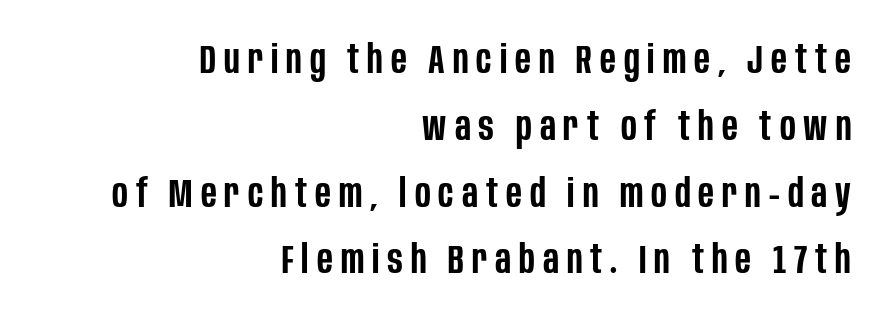
Q: Is the text bold? A: Semi-bold.
Q: Is the text italic (slanted)? A: No, it is upright.
Q: Is the typeface a serif or a sans-serif typeface? A: Sans-serif.
Q: Is the text underlined? A: No.
Q: How is the paragraph aligned? A: Right-aligned.
Q: Is the spacing between letters normal or unusually wide? A: Unusually wide.
Q: Is the spacing between lines tight, normal or loose? A: Normal.
Q: Width (condensed, normal, or wide)? A: Condensed.
Q: Stroke contrast? A: Low.
Q: x-height? A: Large.
Q: Monospaced? A: No.
